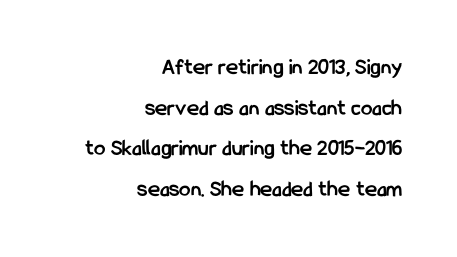
{"italic": "no", "bold": "yes", "underline": "no", "align": "right", "line_spacing_ratio": 1.77, "letter_spacing": "normal", "letter_spacing_em": 0.0, "glyph_px": 23}
